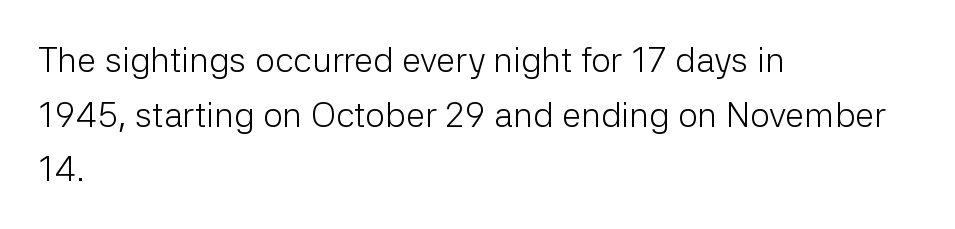
Style check: upright. Grotesque or geometric, the face here clearly has no serifs. Reading down the block, your eye returns to a fixed left position each line. The space between consecutive lines is moderate. Tracking value appears to be zero — textbook default spacing. Check the space under the baseline: it is left empty.
